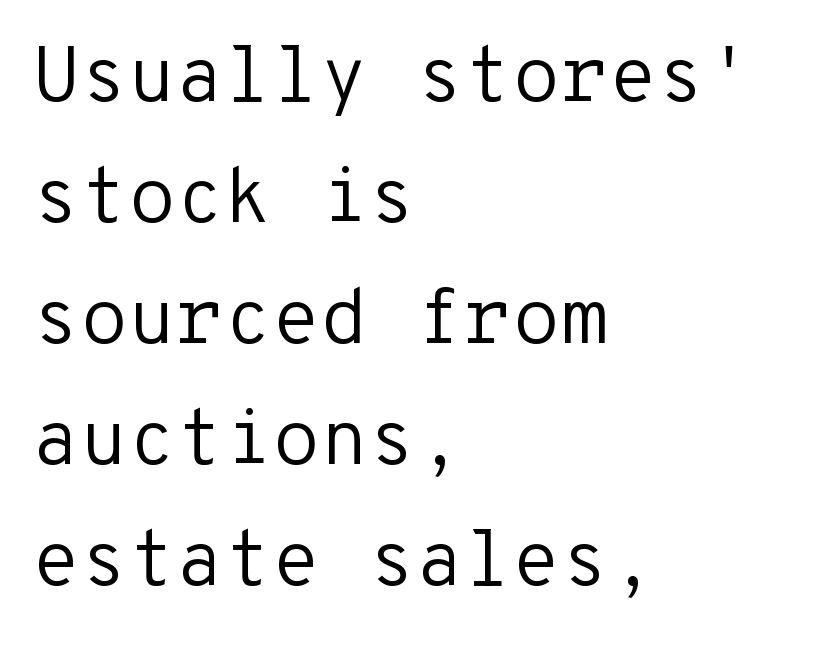
The image shows 78 px regular-weight sans-serif type, upright, monospaced; set left-aligned, normal line spacing (1.55x), normal letter spacing, not underlined; low stroke contrast and a medium x-height.
